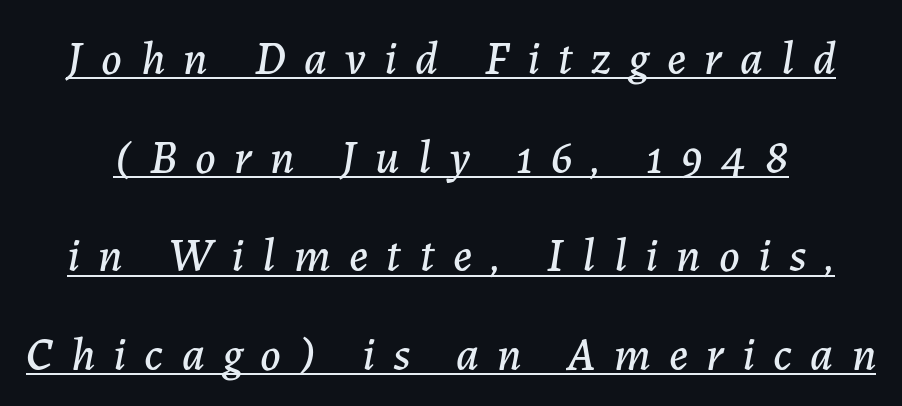
The image shows 47 px text type, italic (leaning right); set loose line spacing (2.1x), unusually wide letter spacing (+0.39 em), underlined; low stroke contrast and a medium x-height.
